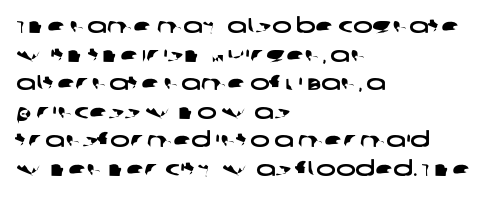
The image shows 21 px text type; set left-aligned, normal line spacing (1.36x), normal letter spacing, not underlined.
